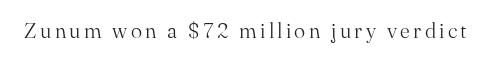
Nope, not italic — everything's standing straight. Weight: regular or lighter. This rendering features lettering with no underline.
